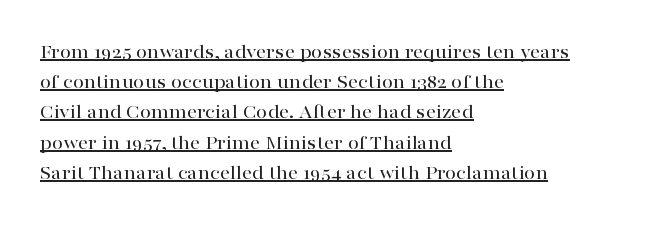
The image shows 20 px text type, upright; set left-aligned, normal line spacing (1.51x), normal letter spacing, underlined.
